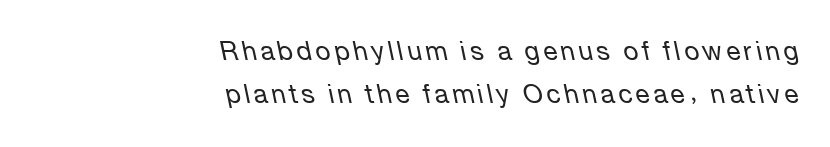
{"italic": "yes", "lean": "left", "slant_degrees": 12, "bold": "no", "underline": "no", "align": "right", "line_spacing": "normal", "line_spacing_ratio": 1.67, "glyph_px": 26}
